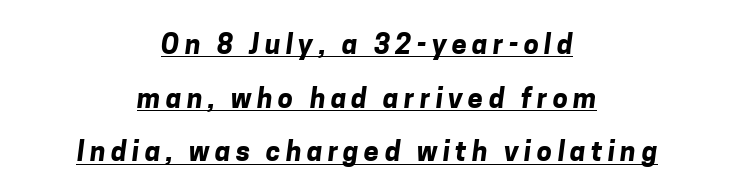
{"bold": "yes", "underline": "yes", "align": "center", "line_spacing": "loose", "line_spacing_ratio": 1.99, "letter_spacing": "wide", "letter_spacing_em": 0.2, "glyph_px": 27}
